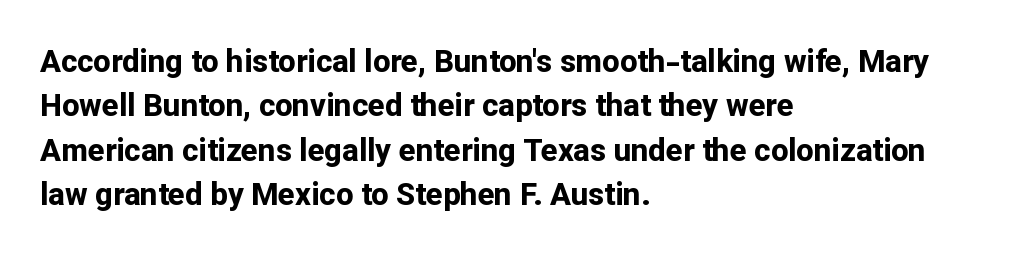
Q: Is the text bold? A: Yes.
Q: Is the text italic (slanted)? A: No, it is upright.
Q: Is the typeface a serif or a sans-serif typeface? A: Sans-serif.
Q: Is the text underlined? A: No.
Q: How is the paragraph aligned? A: Left-aligned.
Q: Is the spacing between letters normal or unusually wide? A: Normal.
Q: Is the spacing between lines tight, normal or loose? A: Normal.
Q: Width (condensed, normal, or wide)? A: Normal.
Q: Stroke contrast? A: Low.
Q: x-height? A: Medium.
Q: Monospaced? A: No.
